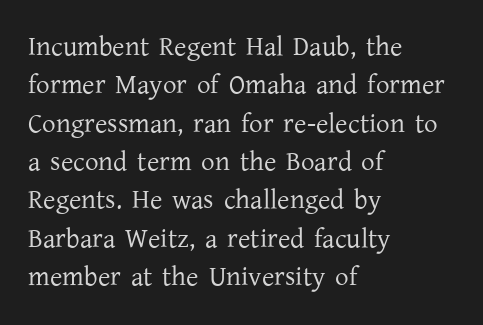
{"italic": "no", "bold": "no", "underline": "no", "align": "left", "line_spacing": "normal", "line_spacing_ratio": 1.42, "letter_spacing": "normal", "letter_spacing_em": 0.0, "glyph_px": 27}
